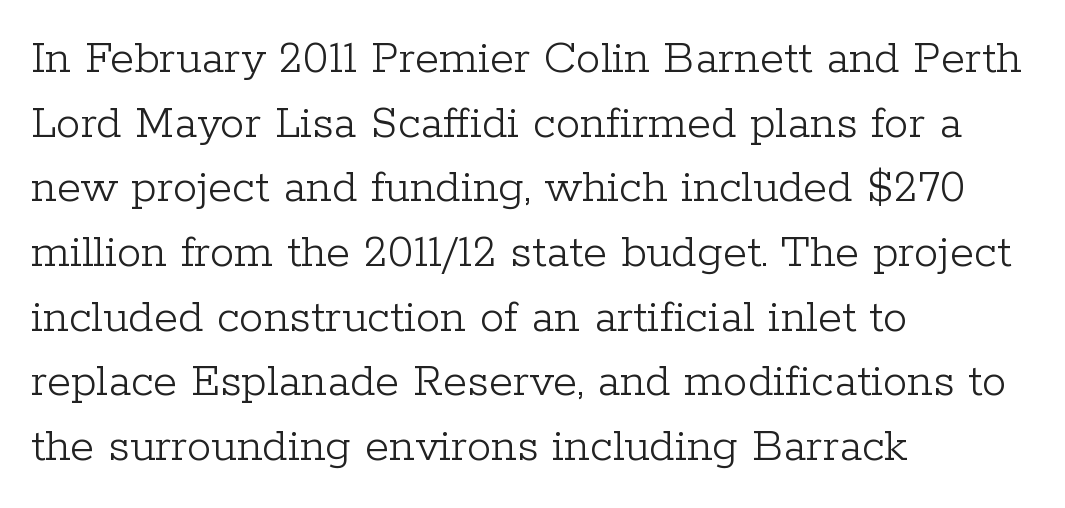
Underlining? Definitely not there. The tracking reads as untouched default to a designer's eye. The characters display serif detailing at their extremities. Students, observe: this is what conventionally led text looks like.
